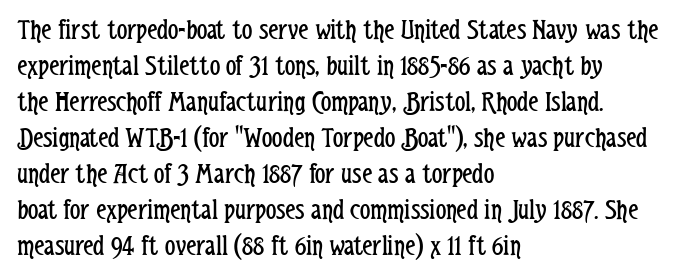
{"serif": "no", "italic": "no", "bold": "no", "weight": "regular", "width": "condensed", "stroke_contrast": "low", "x_height": "medium", "monospaced": "no", "underline": "no", "align": "left", "line_spacing_ratio": 1.24, "letter_spacing": "normal", "letter_spacing_em": 0.0, "glyph_px": 29}
